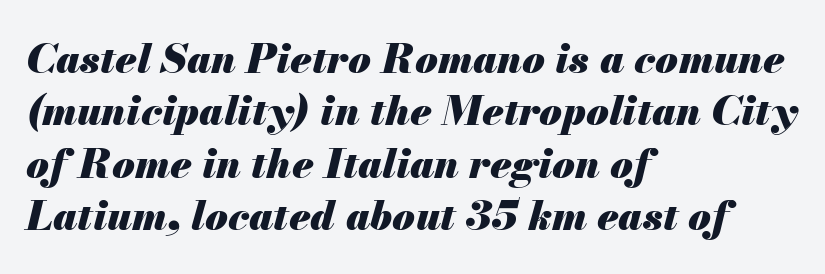
The image shows 41 px heavy type, italic (leaning right); set left-aligned, normal line spacing (1.28x), normal letter spacing, not underlined; medium stroke contrast and a small x-height.
